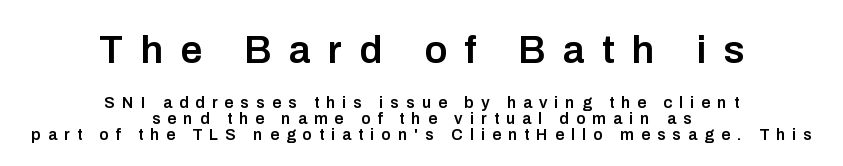
{"serif": "no", "italic": "no", "bold": "semi", "weight": "semibold", "width": "normal", "stroke_contrast": "low", "x_height": "medium", "monospaced": "no", "underline": "no", "align": "center", "line_spacing": "tight", "line_spacing_ratio": 1.01, "letter_spacing": "wide", "letter_spacing_em": 0.44, "larger_block": "first", "size_ratio": 2.44, "glyph_px": 39}
